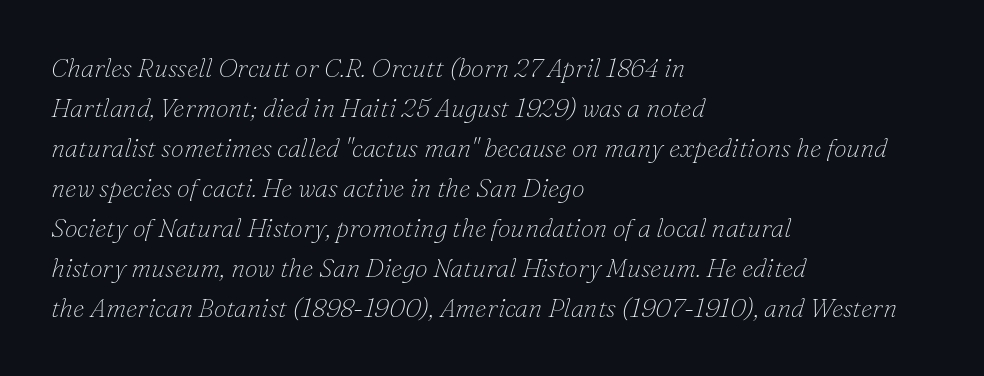
Q: Is the text bold? A: No.
Q: Is the text italic (slanted)? A: Yes, it leans right by about 16 degrees.
Q: Is the text underlined? A: No.
Q: How is the paragraph aligned? A: Left-aligned.
Q: Is the spacing between letters normal or unusually wide? A: Normal.
Q: Is the spacing between lines tight, normal or loose? A: Normal.
